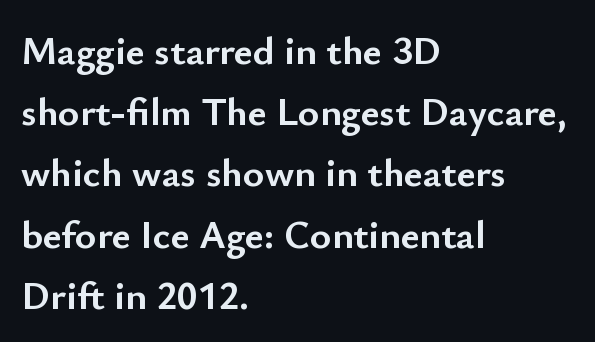
{"serif": "no", "italic": "no", "bold": "yes", "weight": "semibold", "width": "normal", "stroke_contrast": "low", "x_height": "small", "monospaced": "no", "underline": "no", "align": "left", "line_spacing": "normal", "line_spacing_ratio": 1.53, "letter_spacing": "normal", "letter_spacing_em": 0.0, "glyph_px": 40}
